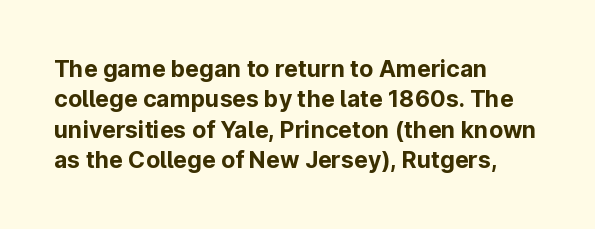
{"italic": "no", "bold": "yes", "underline": "no", "align": "left", "line_spacing": "normal", "line_spacing_ratio": 1.32, "letter_spacing": "normal", "letter_spacing_em": 0.0, "glyph_px": 23}
